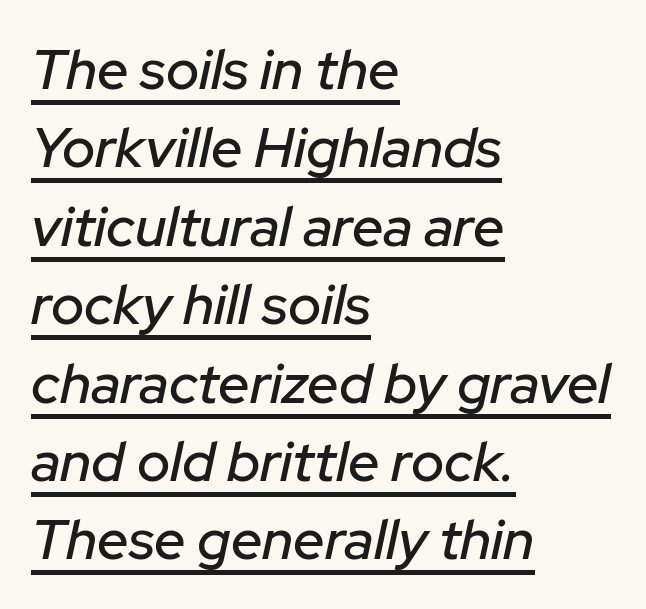
Looking at the ascenders, they clearly lean. The face used here appears with an underline applied. Normally led — the rows are evenly, conventionally spaced. Here the glyphs are tracked normally, forming tight word shapes. The letters advance in unequal steps, a hallmark of proportional type. The paragraph has a hard left edge and a soft right edge.
